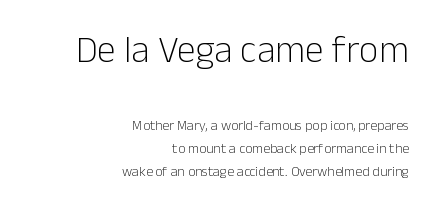
{"serif": "no", "italic": "no", "bold": "no", "weight": "light", "width": "normal", "stroke_contrast": "low", "x_height": "medium", "monospaced": "no", "underline": "no", "align": "right", "line_spacing": "normal", "line_spacing_ratio": 1.63, "letter_spacing": "normal", "letter_spacing_em": 0.0, "larger_block": "first", "size_ratio": 2.71, "glyph_px": 38}
